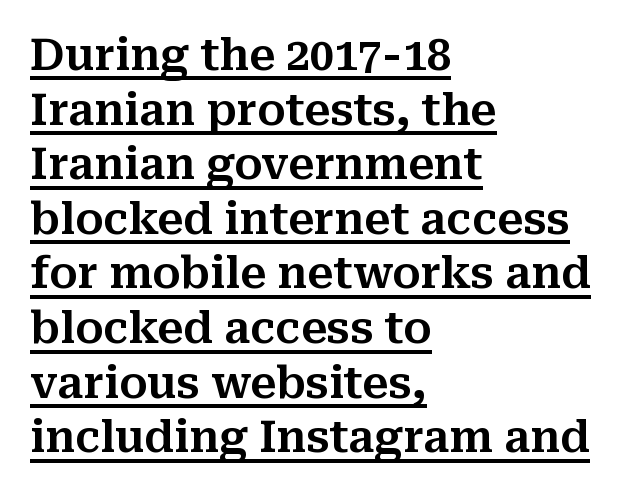
The font family rendered here belongs to the serif group. Students, observe the line beneath the letters — that is underlining. Here the designer chose a conventional face with non-uniform glyph widths. Which margin do the lines hug? The left one — the right edge is uneven. Glyph-to-glyph distance matches everyday printed text.
